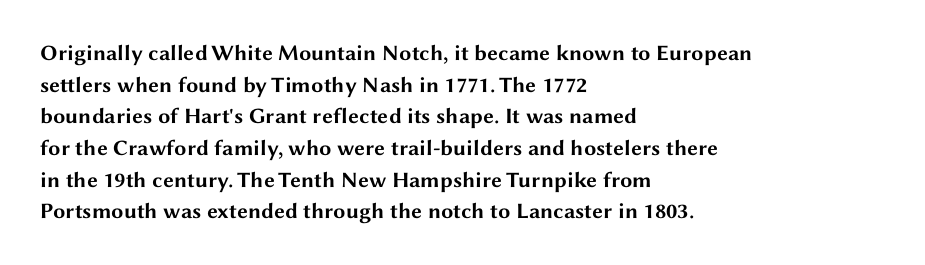
{"italic": "no", "bold": "yes", "underline": "no", "align": "left", "line_spacing": "normal", "line_spacing_ratio": 1.44, "letter_spacing": "normal", "letter_spacing_em": 0.0, "glyph_px": 22}
